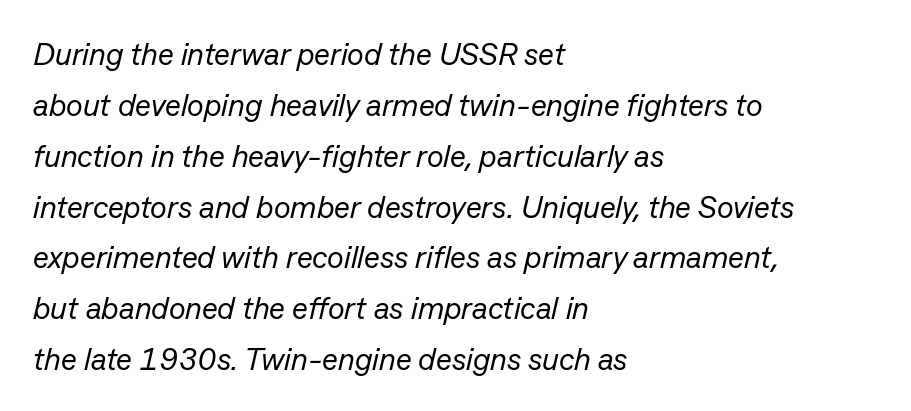
{"italic": "yes", "lean": "right", "slant_degrees": 13, "bold": "no", "weight": "regular", "width": "normal", "stroke_contrast": "low", "x_height": "medium", "monospaced": "no", "underline": "no", "align": "left", "line_spacing": "normal", "line_spacing_ratio": 1.64, "letter_spacing": "normal", "letter_spacing_em": 0.0, "glyph_px": 31}
